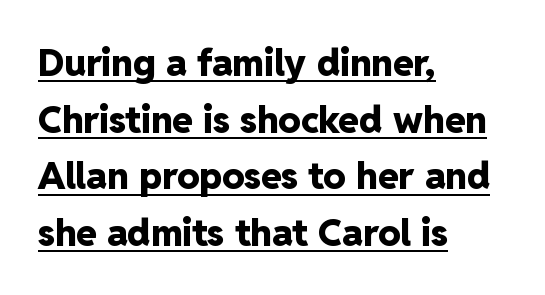
{"serif": "no", "italic": "no", "bold": "yes", "weight": "heavy", "width": "normal", "stroke_contrast": "low", "x_height": "medium", "monospaced": "no", "underline": "yes", "align": "left", "line_spacing": "normal", "line_spacing_ratio": 1.53, "letter_spacing": "normal", "letter_spacing_em": 0.0, "glyph_px": 37}
